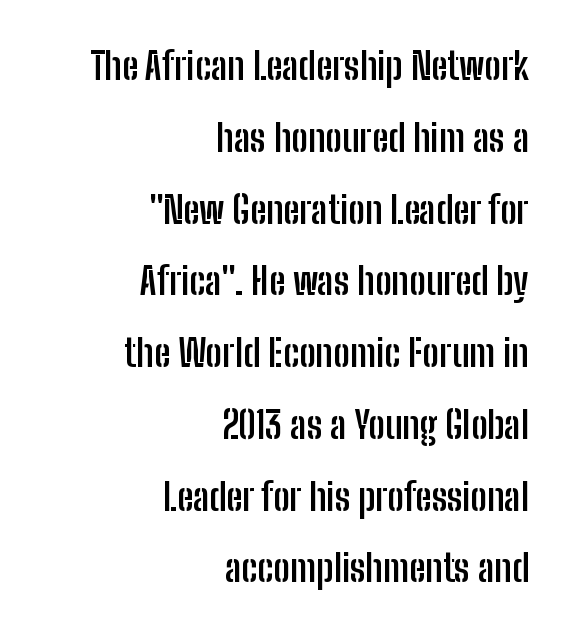
Q: Is the text bold? A: Yes.
Q: Is the text italic (slanted)? A: No, it is upright.
Q: Is the typeface a serif or a sans-serif typeface? A: Sans-serif.
Q: Is the text underlined? A: No.
Q: How is the paragraph aligned? A: Right-aligned.
Q: Is the spacing between letters normal or unusually wide? A: Normal.
Q: Is the spacing between lines tight, normal or loose? A: Loose.
Q: Width (condensed, normal, or wide)? A: Condensed.
Q: Stroke contrast? A: Low.
Q: x-height? A: Medium.
Q: Monospaced? A: No.
